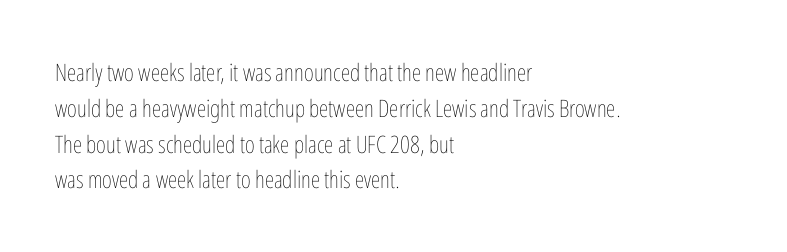
{"italic": "no", "bold": "no", "underline": "no", "align": "left", "line_spacing": "normal", "line_spacing_ratio": 1.49, "letter_spacing": "normal", "letter_spacing_em": 0.0, "glyph_px": 24}
